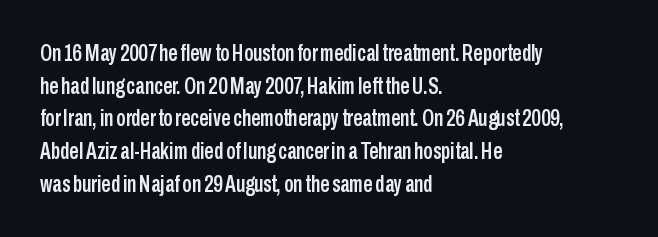
{"italic": "no", "underline": "no", "align": "left", "line_spacing": "normal", "line_spacing_ratio": 1.42, "letter_spacing": "normal", "letter_spacing_em": 0.0, "glyph_px": 23}
